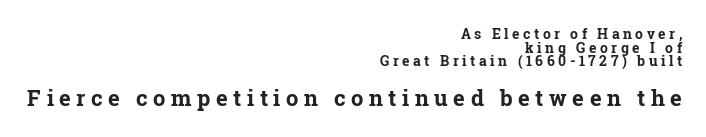
If you drew a ruler down the right edge, every line would touch it. Is there much room between lines? No — they nearly touch. Strokes here are thick enough to call this a true bold. This layout puts the modest block above and the oversized block below. Any mark beneath the type? The region is blank.
